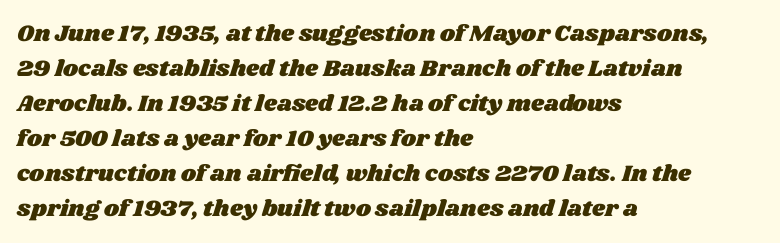
{"underline": "no", "align": "left", "line_spacing": "normal", "line_spacing_ratio": 1.52, "letter_spacing": "normal", "letter_spacing_em": 0.0, "glyph_px": 23}
